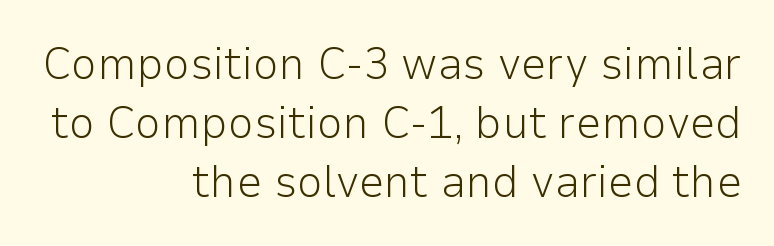
Q: Is the text bold? A: No.
Q: Is the text italic (slanted)? A: No, it is upright.
Q: Is the typeface a serif or a sans-serif typeface? A: Sans-serif.
Q: Is the text underlined? A: No.
Q: How is the paragraph aligned? A: Right-aligned.
Q: Is the spacing between letters normal or unusually wide? A: Normal.
Q: Is the spacing between lines tight, normal or loose? A: Normal.
Q: Width (condensed, normal, or wide)? A: Normal.
Q: Stroke contrast? A: Low.
Q: x-height? A: Medium.
Q: Monospaced? A: No.
